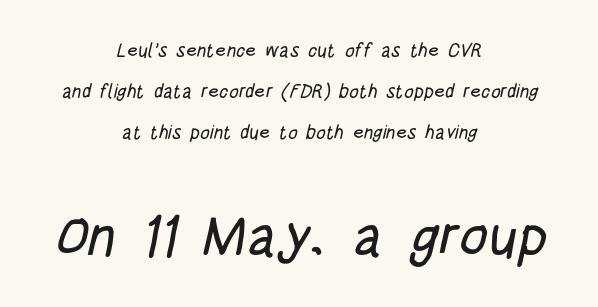
{"serif": "no", "width": "condensed", "stroke_contrast": "low", "x_height": "large", "monospaced": "no", "underline": "no", "align": "center", "line_spacing": "loose", "line_spacing_ratio": 2.15, "letter_spacing": "normal", "letter_spacing_em": 0.0, "larger_block": "second", "size_ratio": 3.0, "glyph_px": 57}
